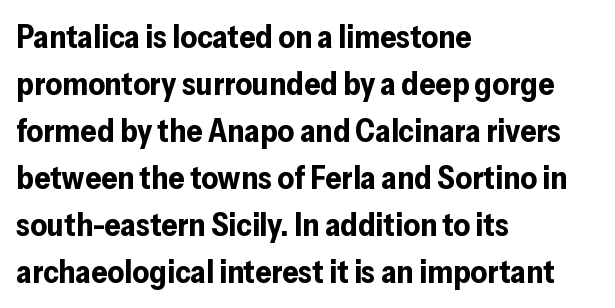
The image shows 32 px bold sans-serif type, upright; set left-aligned, normal line spacing (1.47x), normal letter spacing, not underlined; low stroke contrast and a medium x-height.
